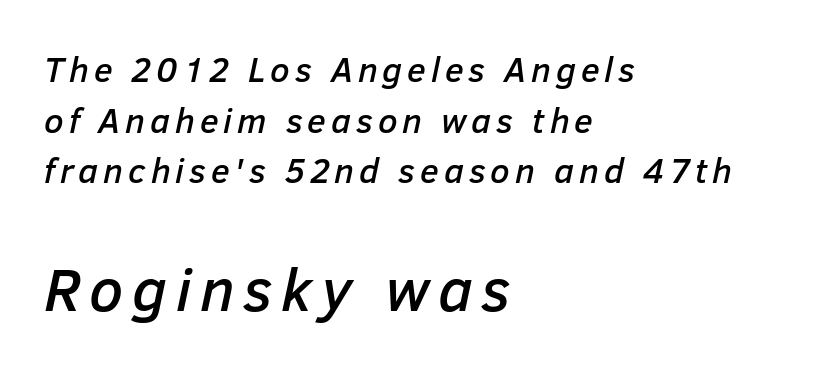
The image shows 61 px text type, italic (leaning right); set left-aligned, normal line spacing (1.45x), not underlined; the second (bottom) block is 1.74x larger; low stroke contrast and a medium x-height.
